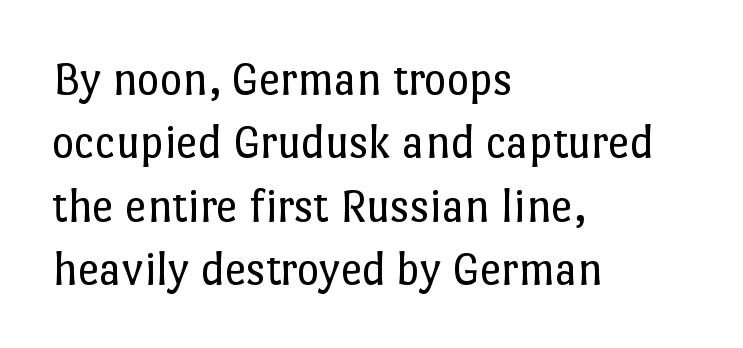
{"italic": "no", "bold": "no", "weight": "regular", "width": "normal", "stroke_contrast": "low", "x_height": "medium", "monospaced": "no", "underline": "no", "align": "left", "line_spacing": "normal", "line_spacing_ratio": 1.32, "letter_spacing": "normal", "letter_spacing_em": 0.0, "glyph_px": 48}
